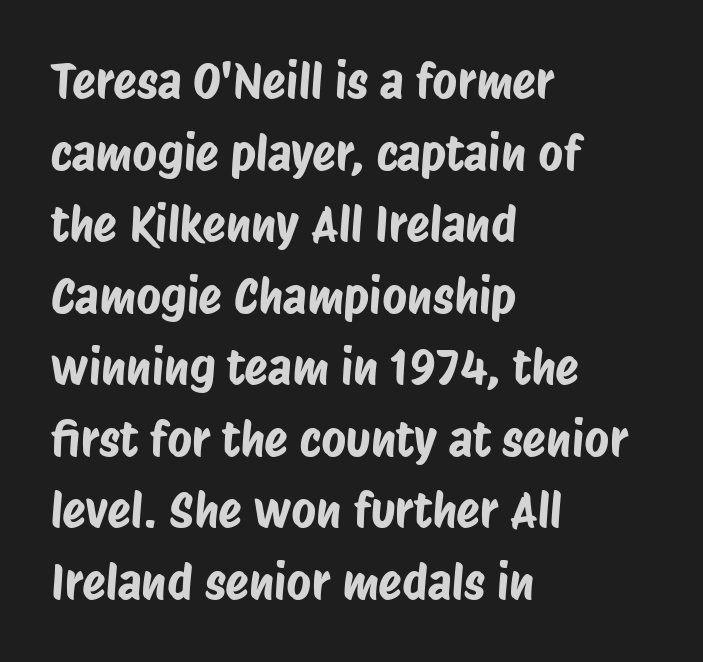
No extra tracking has been applied to these lines. The face used here is proportionally spaced, like ordinary book or web type. Regarding serifs, this sample does without them. This sample keeps an unexceptional amount of space between lines.
